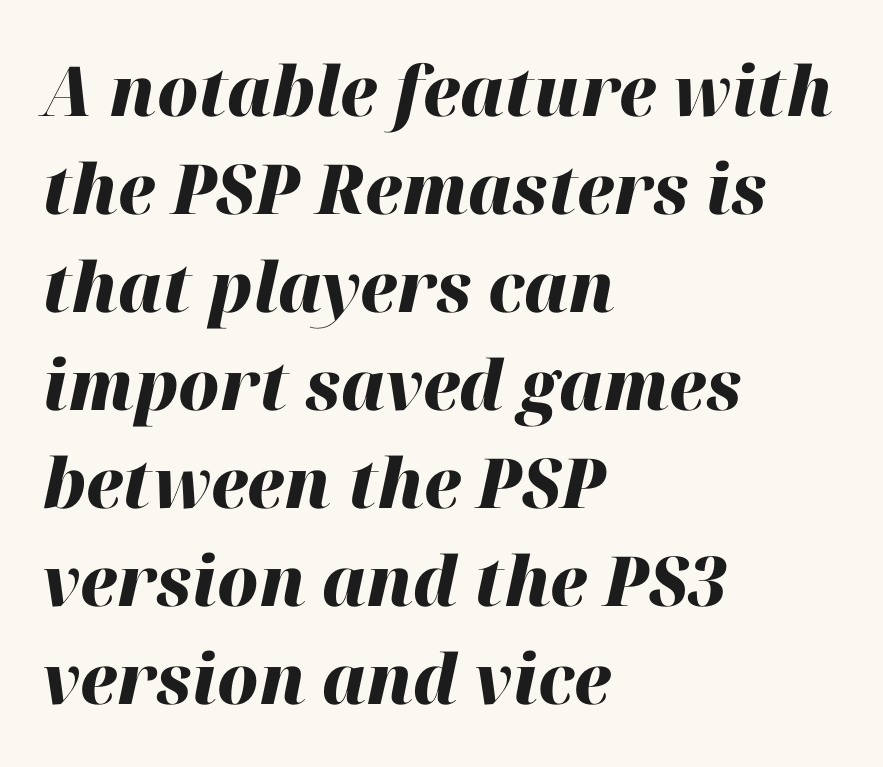
Q: Is the text bold? A: Yes.
Q: Is the text italic (slanted)? A: Yes, it leans right by about 12 degrees.
Q: Is the text underlined? A: No.
Q: How is the paragraph aligned? A: Left-aligned.
Q: Is the spacing between letters normal or unusually wide? A: Normal.
Q: Is the spacing between lines tight, normal or loose? A: Normal.
Q: Width (condensed, normal, or wide)? A: Normal.
Q: Stroke contrast? A: High.
Q: x-height? A: Medium.
Q: Monospaced? A: No.
